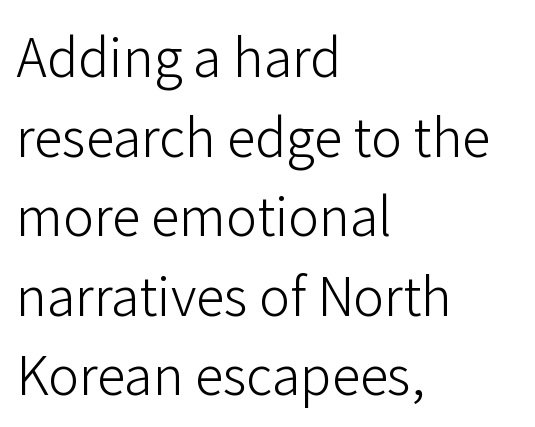
One glance says typical: line gaps are just what's usual. Where is the straight margin? On the left. The letterforms sit at book weight or below. Tall strokes in this sample are plumb rather than angled. Honestly, there is no underline to notice here at all. Typographically, this falls in the sans-serif category.
